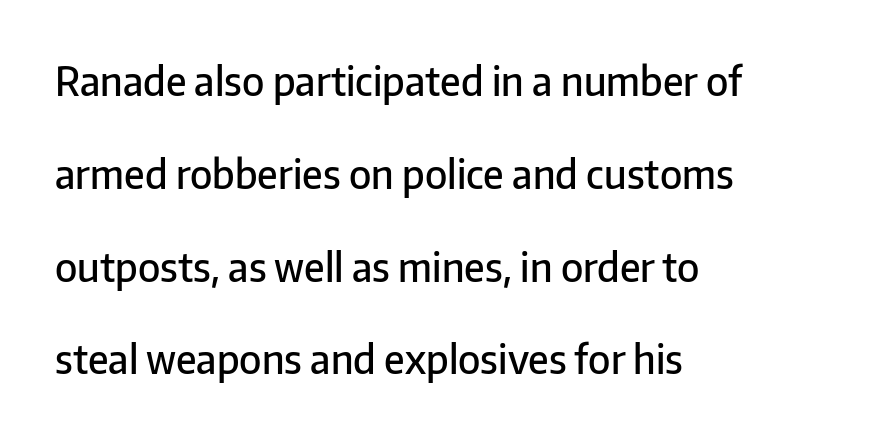
Q: Is the text bold? A: Semi-bold.
Q: Is the text italic (slanted)? A: No, it is upright.
Q: Is the typeface a serif or a sans-serif typeface? A: Sans-serif.
Q: Is the text underlined? A: No.
Q: How is the paragraph aligned? A: Left-aligned.
Q: Is the spacing between letters normal or unusually wide? A: Normal.
Q: Is the spacing between lines tight, normal or loose? A: Loose.
Q: Width (condensed, normal, or wide)? A: Normal.
Q: Stroke contrast? A: Low.
Q: x-height? A: Medium.
Q: Monospaced? A: No.
